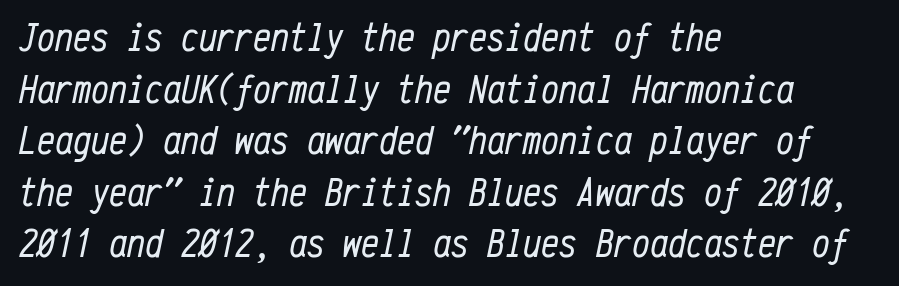
{"italic": "yes", "lean": "right", "slant_degrees": 12, "bold": "no", "weight": "regular", "width": "condensed", "stroke_contrast": "low", "x_height": "medium", "monospaced": "yes", "underline": "no", "align": "left", "line_spacing": "normal", "line_spacing_ratio": 1.29, "letter_spacing": "normal", "letter_spacing_em": 0.0, "glyph_px": 40}
